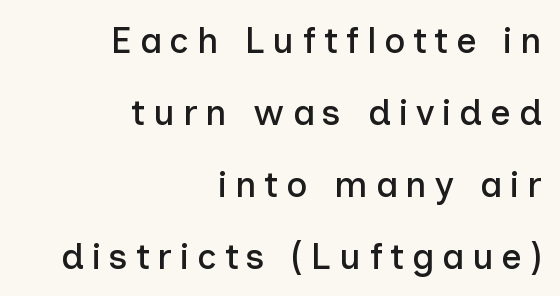
Q: Is the text italic (slanted)? A: No, it is upright.
Q: Is the typeface a serif or a sans-serif typeface? A: Sans-serif.
Q: Is the text underlined? A: No.
Q: How is the paragraph aligned? A: Right-aligned.
Q: Is the spacing between letters normal or unusually wide? A: Unusually wide.
Q: Is the spacing between lines tight, normal or loose? A: Loose.
Q: Width (condensed, normal, or wide)? A: Normal.
Q: Stroke contrast? A: Low.
Q: x-height? A: Medium.
Q: Monospaced? A: No.
